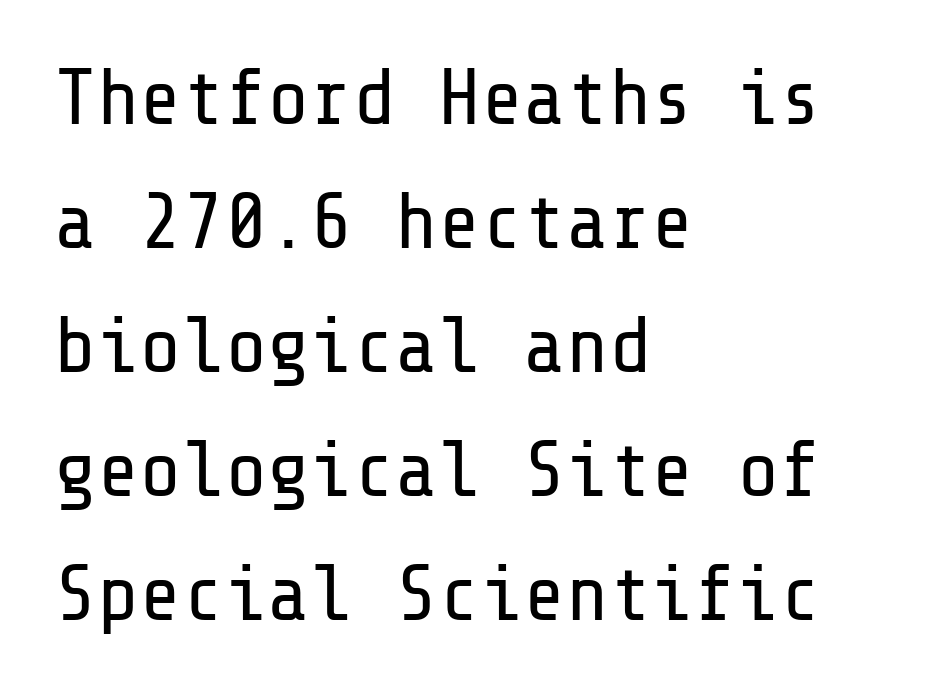
The image shows 79 px regular-weight sans-serif type, upright; set left-aligned, normal line spacing (1.57x), normal letter spacing, not underlined; low stroke contrast and a medium x-height.
